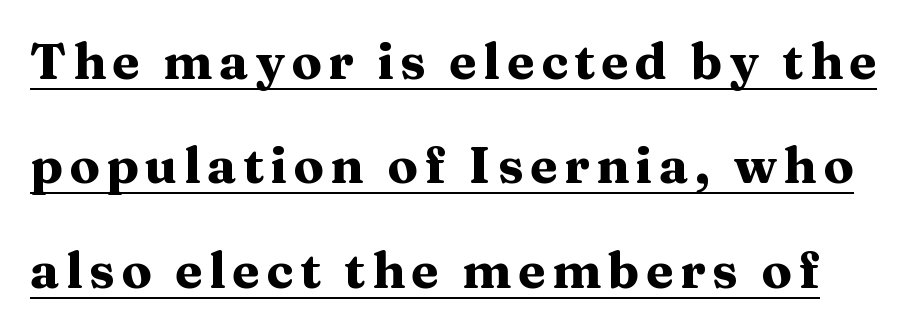
Q: Is the text bold? A: Yes.
Q: Is the text italic (slanted)? A: No, it is upright.
Q: Is the typeface a serif or a sans-serif typeface? A: Serif.
Q: Is the text underlined? A: Yes.
Q: Is the spacing between lines tight, normal or loose? A: Loose.
Q: Width (condensed, normal, or wide)? A: Wide.
Q: Stroke contrast? A: Medium.
Q: x-height? A: Medium.
Q: Monospaced? A: No.
